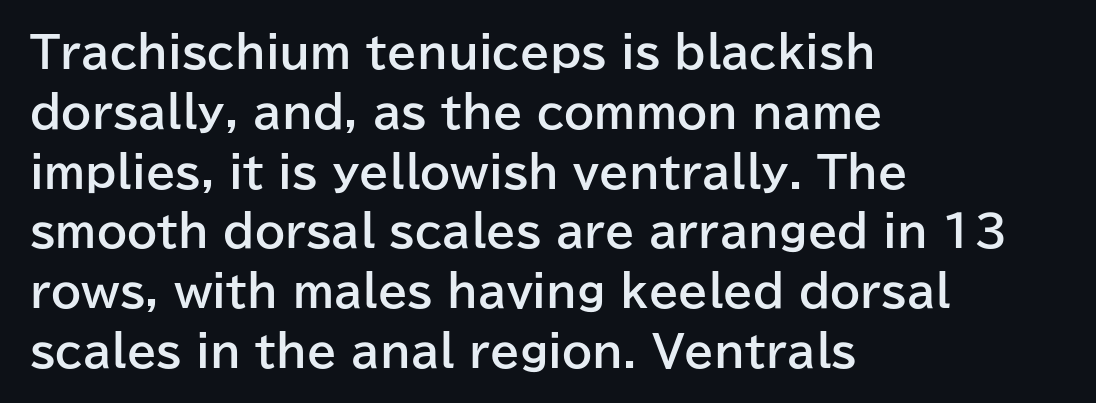
Q: Is the text bold? A: Yes.
Q: Is the text italic (slanted)? A: No, it is upright.
Q: Is the typeface a serif or a sans-serif typeface? A: Sans-serif.
Q: Is the text underlined? A: No.
Q: How is the paragraph aligned? A: Left-aligned.
Q: Is the spacing between letters normal or unusually wide? A: Normal.
Q: Is the spacing between lines tight, normal or loose? A: Normal.
Q: Width (condensed, normal, or wide)? A: Normal.
Q: Stroke contrast? A: Low.
Q: x-height? A: Medium.
Q: Monospaced? A: No.
